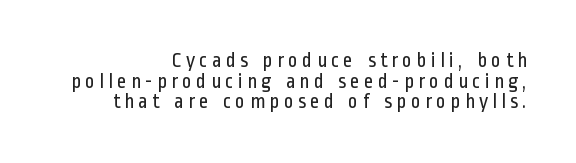
{"italic": "no", "bold": "no", "underline": "no", "align": "right", "line_spacing": "tight", "line_spacing_ratio": 0.98, "glyph_px": 21}
